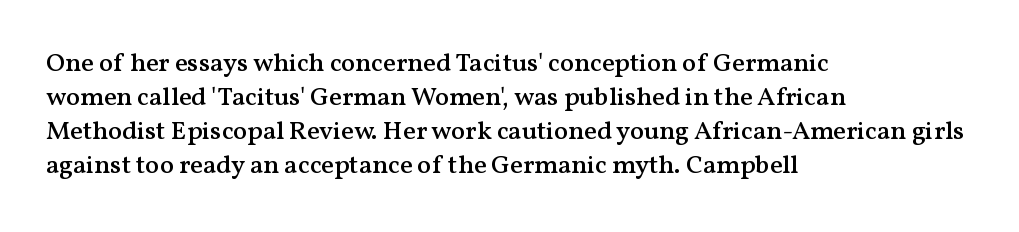
Q: Is the text bold? A: Semi-bold.
Q: Is the text italic (slanted)? A: No, it is upright.
Q: Is the text underlined? A: No.
Q: How is the paragraph aligned? A: Left-aligned.
Q: Is the spacing between letters normal or unusually wide? A: Normal.
Q: Is the spacing between lines tight, normal or loose? A: Normal.
